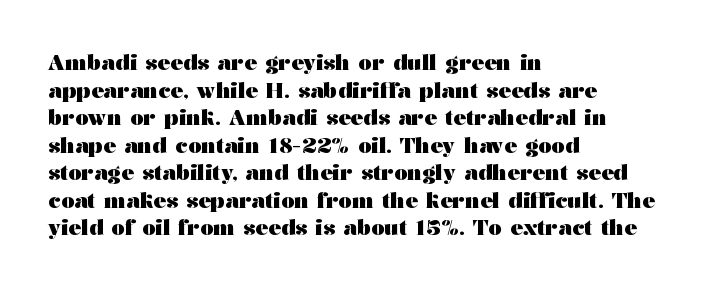
Normally led — the rows are evenly, conventionally spaced. Caption: standard tracking, unaltered. Check the space under the baseline: it is left empty. This sample is left-justified, so line endings fall wherever the words run out. These lines were composed using upright roman letters.
